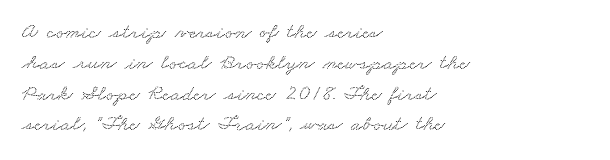
Q: Is the text underlined? A: No.
Q: How is the paragraph aligned? A: Left-aligned.
Q: Is the spacing between letters normal or unusually wide? A: Normal.
Q: Is the spacing between lines tight, normal or loose? A: Normal.
